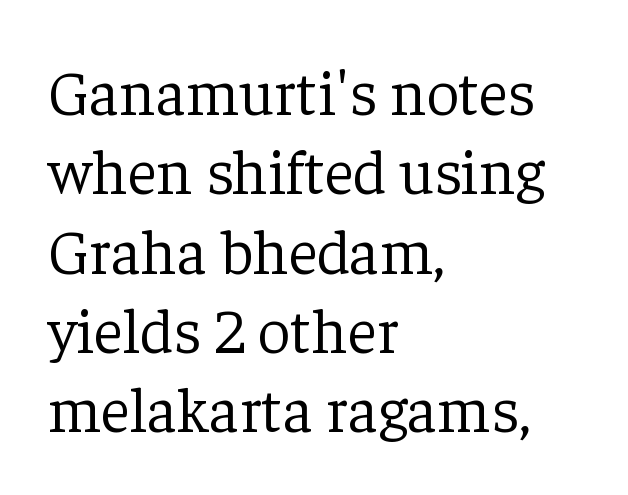
{"serif": "yes", "italic": "no", "bold": "no", "weight": "light", "width": "normal", "stroke_contrast": "low", "x_height": "medium", "monospaced": "no", "underline": "no", "align": "left", "line_spacing_ratio": 1.24, "letter_spacing": "normal", "letter_spacing_em": 0.0, "glyph_px": 64}
